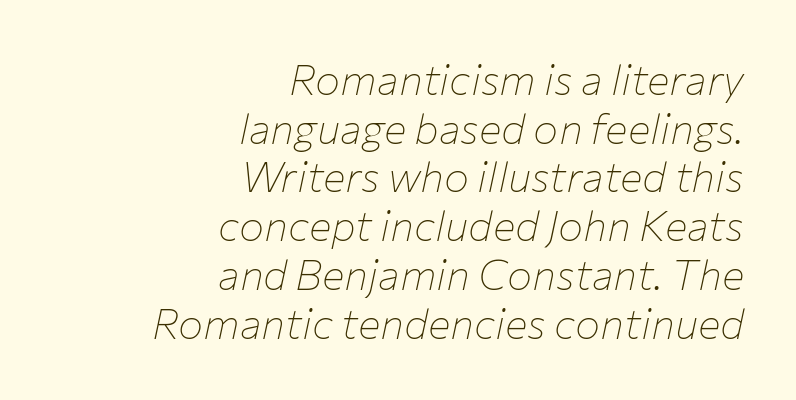
Q: Is the text bold? A: No.
Q: Is the text italic (slanted)? A: Yes, it leans right by about 12 degrees.
Q: Is the text underlined? A: No.
Q: How is the paragraph aligned? A: Right-aligned.
Q: Is the spacing between letters normal or unusually wide? A: Normal.
Q: Width (condensed, normal, or wide)? A: Normal.
Q: Stroke contrast? A: Low.
Q: x-height? A: Medium.
Q: Monospaced? A: No.
